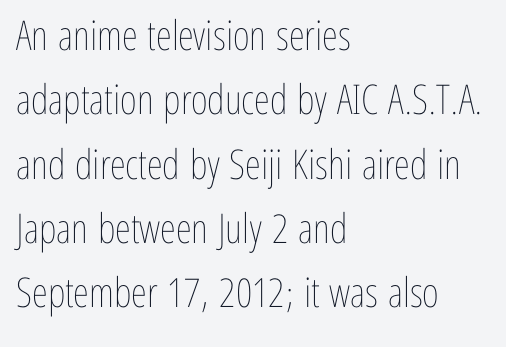
In CSS terms this would be text-align: left. The lettering stays uniformly vertical, giving the passage a roman look. Tracking value appears to be zero — textbook default spacing. Looks like regular typesetting: each glyph gets only the width it needs. Stems here are at most as thick as an everyday book face. The lines sit at an ordinary, default distance from one another.
